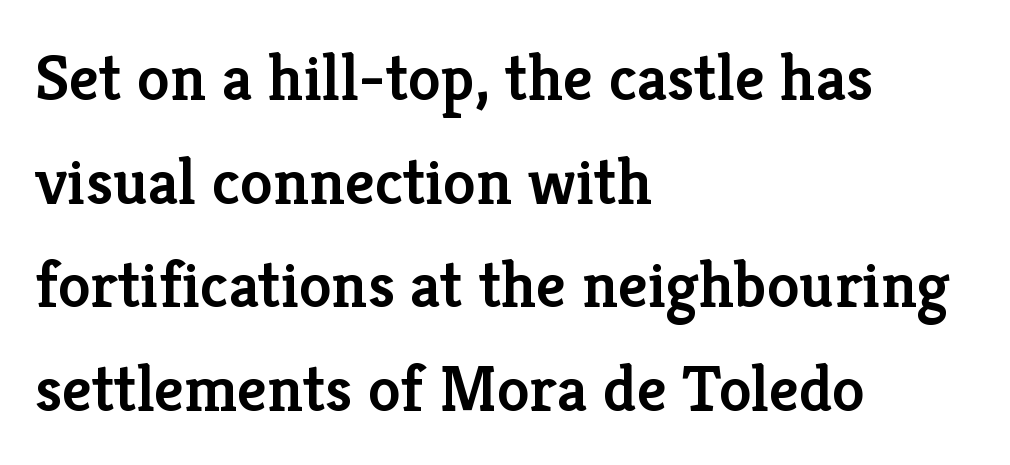
Q: Is the text bold? A: Semi-bold.
Q: Is the text italic (slanted)? A: No, it is upright.
Q: Is the typeface a serif or a sans-serif typeface? A: Serif.
Q: Is the text underlined? A: No.
Q: How is the paragraph aligned? A: Left-aligned.
Q: Is the spacing between letters normal or unusually wide? A: Normal.
Q: Is the spacing between lines tight, normal or loose? A: Normal.
Q: Width (condensed, normal, or wide)? A: Normal.
Q: Stroke contrast? A: Low.
Q: x-height? A: Medium.
Q: Monospaced? A: No.
